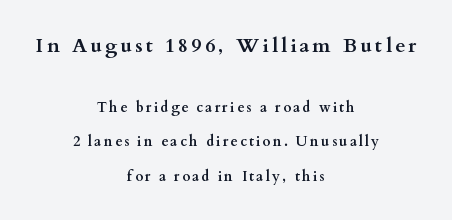
{"italic": "no", "bold": "yes", "underline": "no", "align": "center", "line_spacing": "loose", "line_spacing_ratio": 2.48, "larger_block": "first", "size_ratio": 1.43, "glyph_px": 20}
